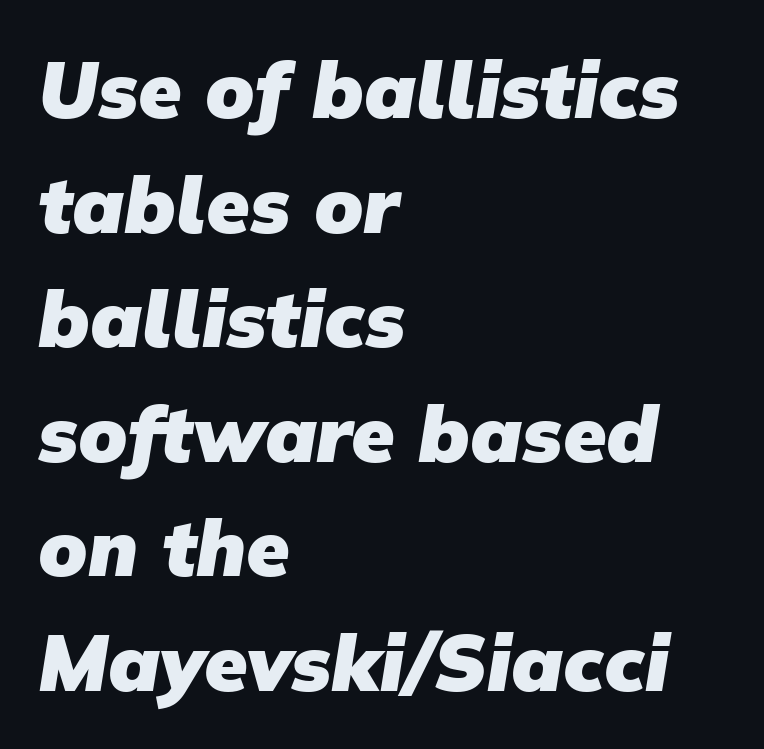
Q: Is the text bold? A: Yes.
Q: Is the typeface a serif or a sans-serif typeface? A: Sans-serif.
Q: Is the text underlined? A: No.
Q: How is the paragraph aligned? A: Left-aligned.
Q: Is the spacing between letters normal or unusually wide? A: Normal.
Q: Is the spacing between lines tight, normal or loose? A: Normal.
Q: Width (condensed, normal, or wide)? A: Normal.
Q: Stroke contrast? A: Low.
Q: x-height? A: Medium.
Q: Monospaced? A: No.
